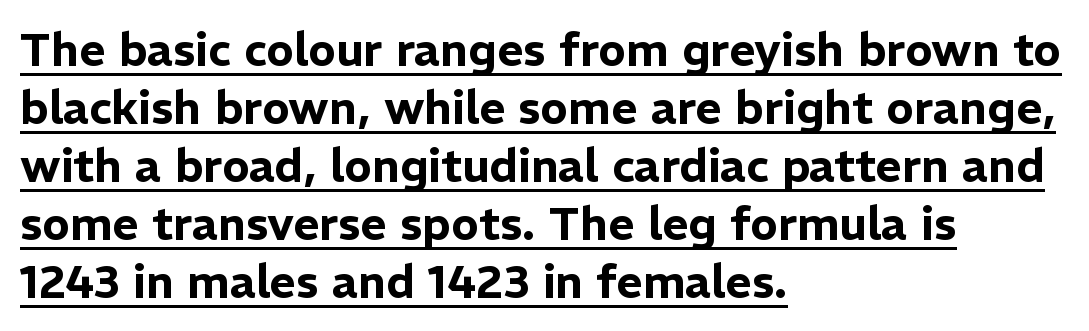
The face used here is proportionally spaced, like ordinary book or web type. This is underlined copy, the kind a proofreader might mark for attention. The leading is moderate, giving the passage an even texture. The lines are quadded left.
